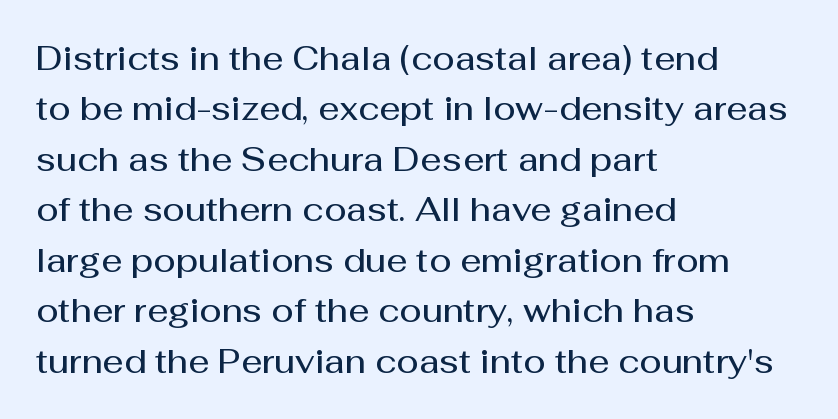
Each word holds together tightly as a unit, with standard inter-letter gaps. The rendering uses a moderate line-height, typical for paragraphs. The glyphs are unaccompanied by any horizontal stroke below them. Vertical strokes here are truly vertical. Regarding serifs, this sample does without them.
